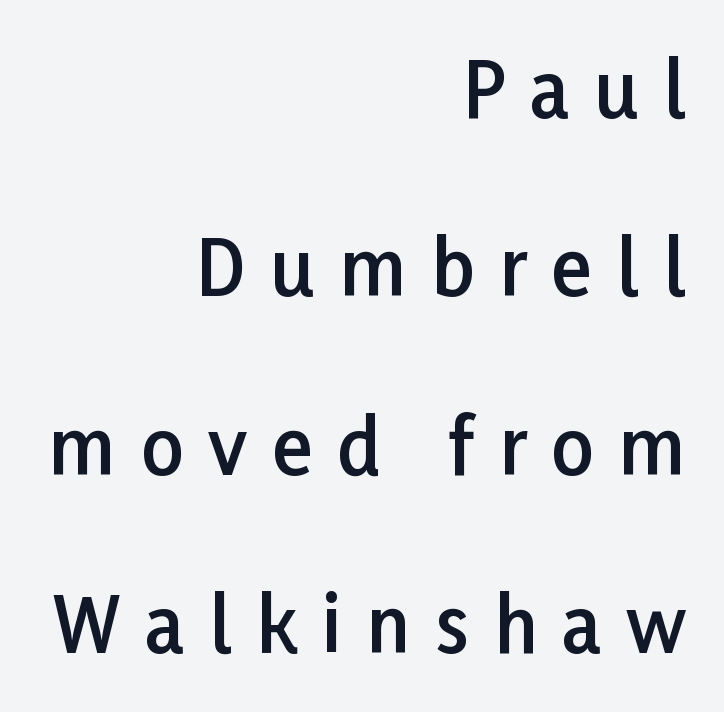
This sample has the flowing, uneven cadence of proportional lettering. The passage is arranged like a letterhead date or caption credit — flush right. Rows of type keep a wide berth in the vertical direction. Italic: no, the glyphs are upright roman. The specimen omits any rule beneath the text block's lines. A sans-serif font was chosen for this passage.
